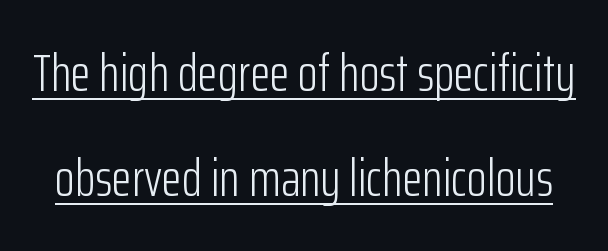
{"serif": "no", "italic": "no", "bold": "no", "weight": "light", "width": "condensed", "stroke_contrast": "low", "x_height": "medium", "monospaced": "no", "underline": "yes", "line_spacing": "loose", "line_spacing_ratio": 2.02, "letter_spacing": "normal", "letter_spacing_em": 0.0, "glyph_px": 52}
